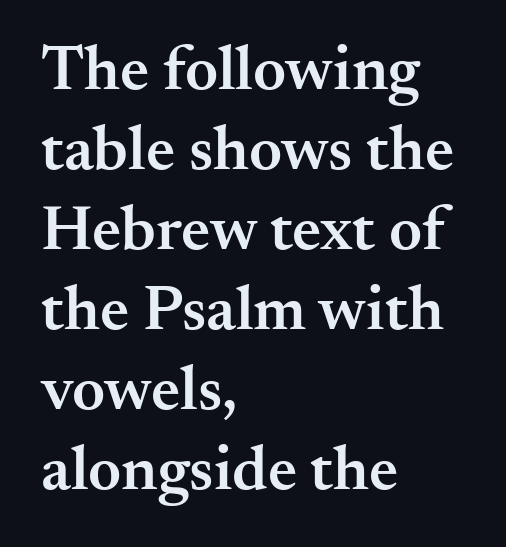
The sample has been set in demibold, a notch under bold. A typesetter would call this proportional, since set widths differ per character. Horizontal alignment here is leftward, the default for most running prose. The foot of each line stays bare and open. The line texture is even and compact thanks to regular tracking. The type sits square on the baseline with zero lean.
